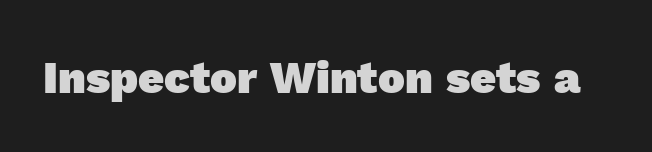
Q: Is the text bold? A: Yes.
Q: Is the typeface a serif or a sans-serif typeface? A: Sans-serif.
Q: Is the text underlined? A: No.
Q: Is the spacing between letters normal or unusually wide? A: Normal.
Q: Width (condensed, normal, or wide)? A: Normal.
Q: x-height? A: Medium.
Q: Monospaced? A: No.
